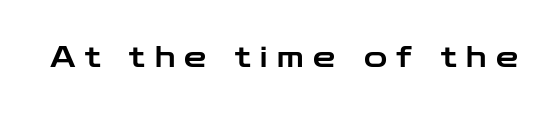
The image shows 28 px wide sans-serif type, upright; set unusually wide letter spacing (+0.34 em), not underlined; low stroke contrast and a medium x-height.
